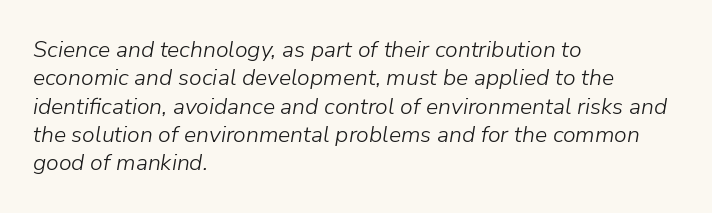
{"italic": "yes", "lean": "right", "slant_degrees": 9, "bold": "no", "underline": "no", "align": "left", "line_spacing_ratio": 1.23, "letter_spacing": "normal", "letter_spacing_em": 0.0, "glyph_px": 23}
